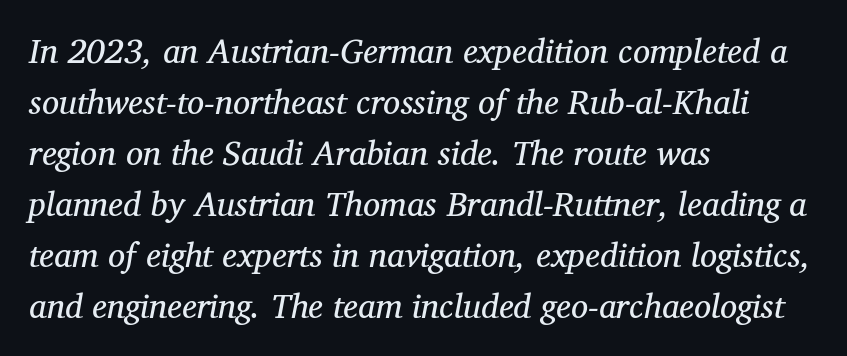
Q: Is the text bold? A: No.
Q: Is the text italic (slanted)? A: Yes, it leans right by about 12 degrees.
Q: Is the typeface a serif or a sans-serif typeface? A: Serif.
Q: Is the text underlined? A: No.
Q: How is the paragraph aligned? A: Left-aligned.
Q: Is the spacing between letters normal or unusually wide? A: Normal.
Q: Is the spacing between lines tight, normal or loose? A: Normal.
Q: Width (condensed, normal, or wide)? A: Normal.
Q: Stroke contrast? A: Medium.
Q: x-height? A: Medium.
Q: Monospaced? A: No.
